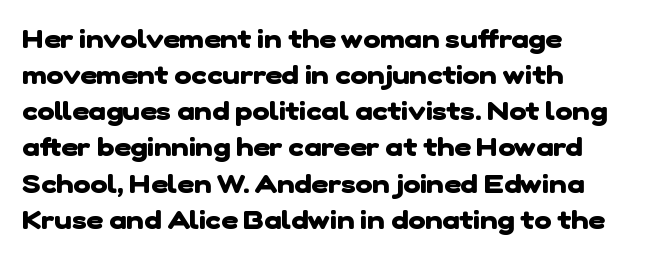
{"bold": "yes", "underline": "no", "align": "left", "line_spacing": "normal", "line_spacing_ratio": 1.39, "letter_spacing": "normal", "letter_spacing_em": 0.0, "glyph_px": 26}
